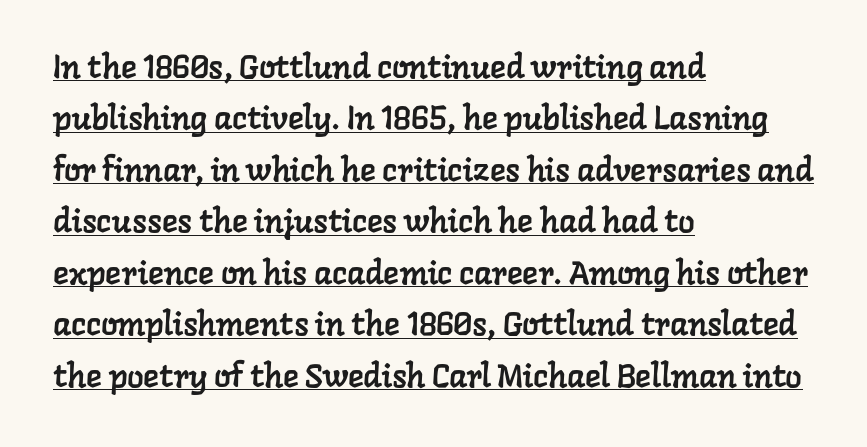
{"serif": "yes", "width": "normal", "stroke_contrast": "low", "x_height": "medium", "monospaced": "no", "underline": "yes", "align": "left", "line_spacing": "normal", "line_spacing_ratio": 1.56, "letter_spacing": "normal", "letter_spacing_em": 0.0, "glyph_px": 33}
